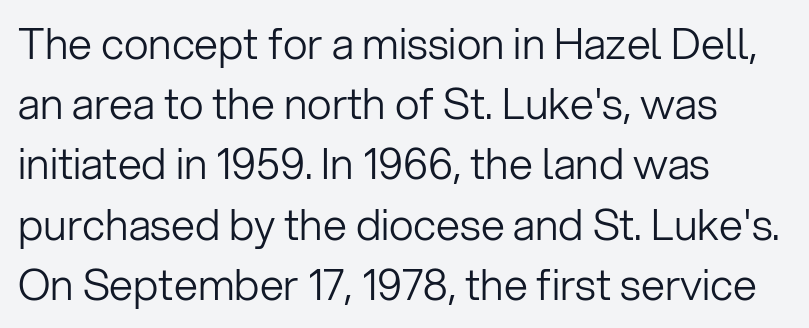
{"serif": "no", "italic": "no", "bold": "no", "weight": "light", "width": "normal", "stroke_contrast": "low", "x_height": "medium", "monospaced": "no", "underline": "no", "align": "left", "line_spacing": "normal", "line_spacing_ratio": 1.4, "letter_spacing": "normal", "letter_spacing_em": 0.0, "glyph_px": 43}
